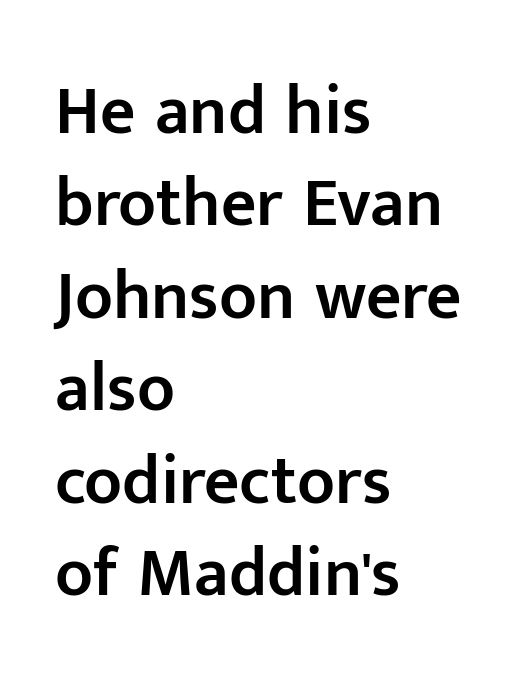
{"serif": "no", "italic": "no", "bold": "semi", "weight": "semibold", "width": "normal", "stroke_contrast": "low", "x_height": "medium", "monospaced": "no", "underline": "no", "align": "left", "line_spacing": "normal", "line_spacing_ratio": 1.34, "letter_spacing": "normal", "letter_spacing_em": 0.0, "glyph_px": 69}
